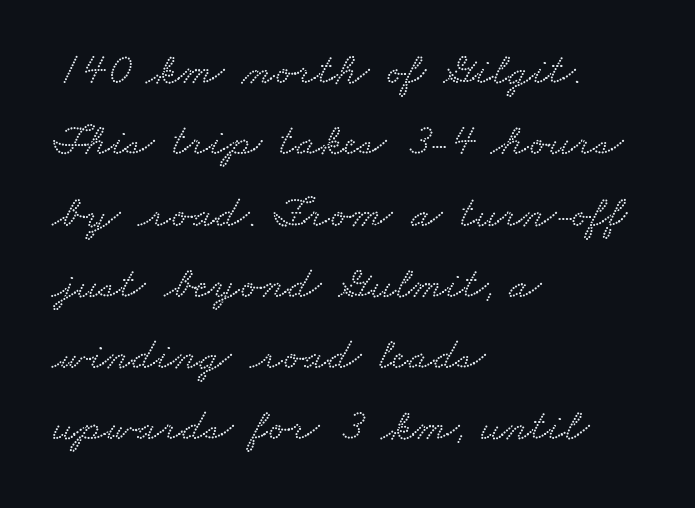
{"serif": "yes", "width": "wide", "stroke_contrast": "low", "x_height": "small", "monospaced": "no", "underline": "no", "align": "left", "line_spacing": "normal", "line_spacing_ratio": 1.55, "letter_spacing": "normal", "letter_spacing_em": 0.0, "glyph_px": 46}
